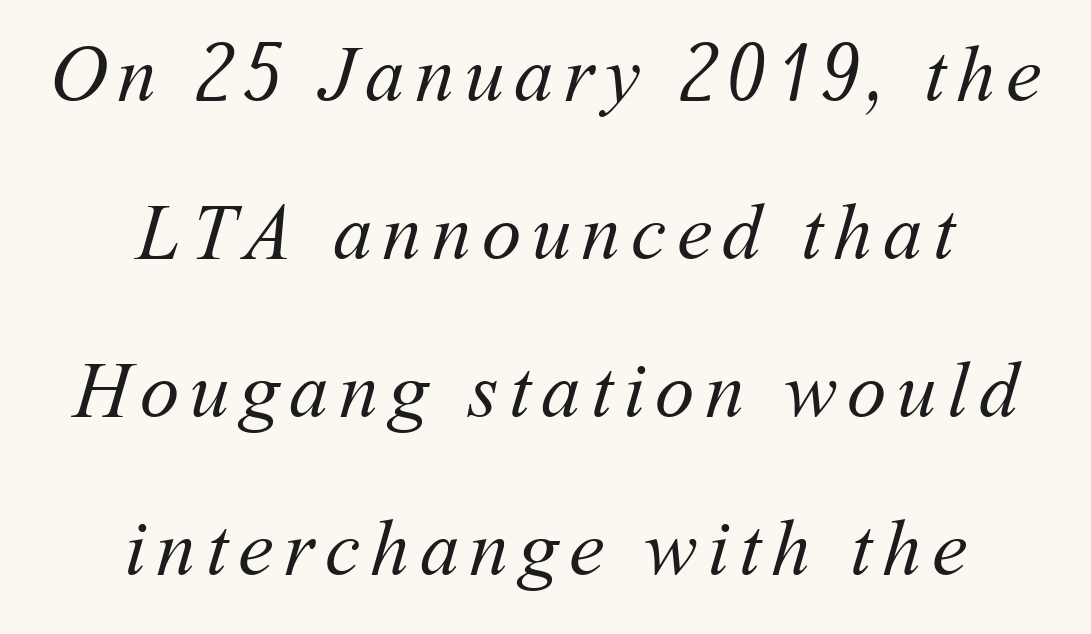
Q: Is the text bold? A: No.
Q: Is the text underlined? A: No.
Q: How is the paragraph aligned? A: Centered.
Q: Is the spacing between lines tight, normal or loose? A: Loose.
Q: Width (condensed, normal, or wide)? A: Normal.
Q: Stroke contrast? A: Medium.
Q: x-height? A: Medium.
Q: Monospaced? A: No.
